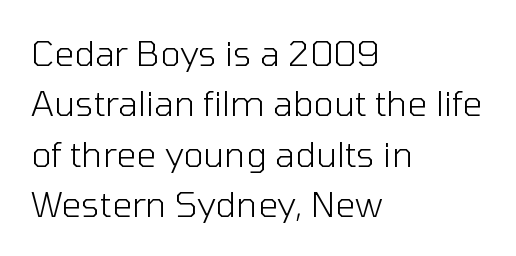
{"serif": "no", "italic": "no", "bold": "no", "weight": "light", "width": "normal", "stroke_contrast": "low", "x_height": "medium", "monospaced": "no", "underline": "no", "align": "left", "line_spacing": "normal", "line_spacing_ratio": 1.44, "letter_spacing": "normal", "letter_spacing_em": 0.0, "glyph_px": 35}
